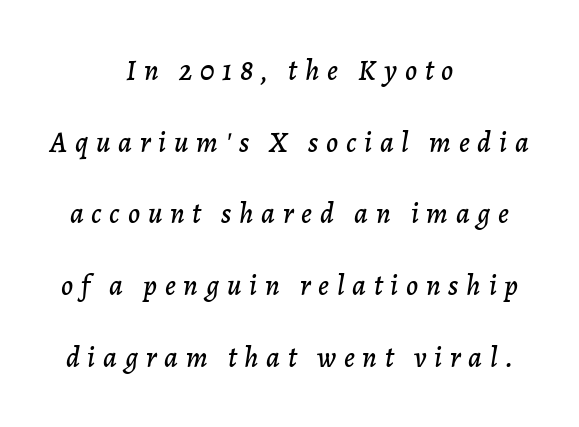
Q: Is the text italic (slanted)? A: Yes, it leans right by about 7 degrees.
Q: Is the text underlined? A: No.
Q: How is the paragraph aligned? A: Centered.
Q: Is the spacing between letters normal or unusually wide? A: Unusually wide.
Q: Is the spacing between lines tight, normal or loose? A: Loose.
Q: Width (condensed, normal, or wide)? A: Normal.
Q: Stroke contrast? A: Low.
Q: x-height? A: Medium.
Q: Monospaced? A: No.
